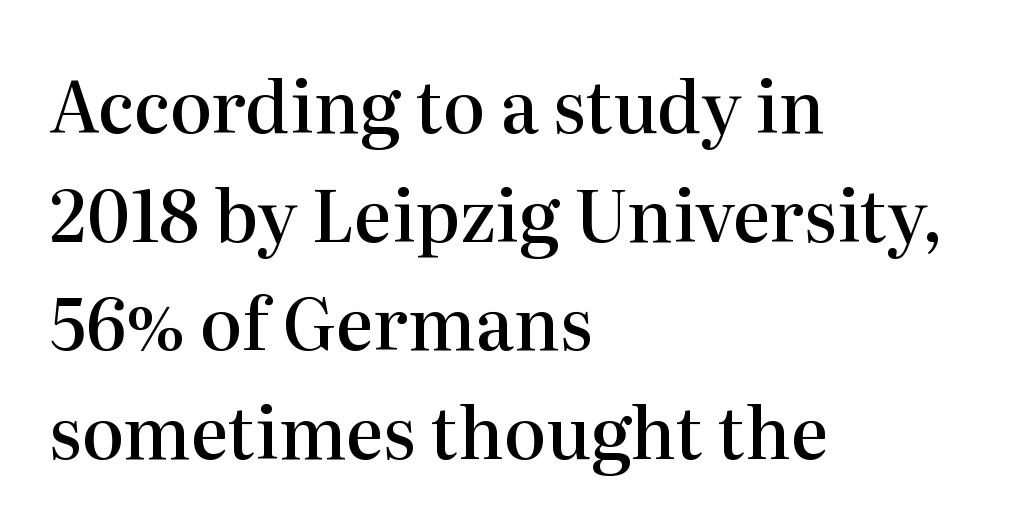
Q: Is the text bold? A: Semi-bold.
Q: Is the text italic (slanted)? A: No, it is upright.
Q: Is the typeface a serif or a sans-serif typeface? A: Serif.
Q: Is the text underlined? A: No.
Q: How is the paragraph aligned? A: Left-aligned.
Q: Is the spacing between letters normal or unusually wide? A: Normal.
Q: Is the spacing between lines tight, normal or loose? A: Normal.
Q: Width (condensed, normal, or wide)? A: Normal.
Q: Stroke contrast? A: High.
Q: x-height? A: Medium.
Q: Monospaced? A: No.
